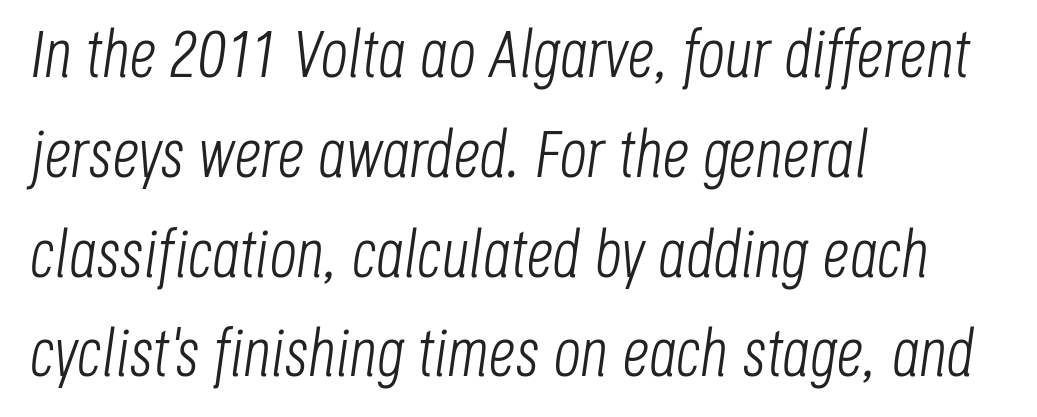
{"italic": "yes", "lean": "right", "slant_degrees": 8, "bold": "no", "weight": "light", "width": "condensed", "stroke_contrast": "low", "x_height": "large", "monospaced": "no", "underline": "no", "align": "left", "line_spacing": "normal", "line_spacing_ratio": 1.49, "letter_spacing": "normal", "letter_spacing_em": 0.0, "glyph_px": 67}
